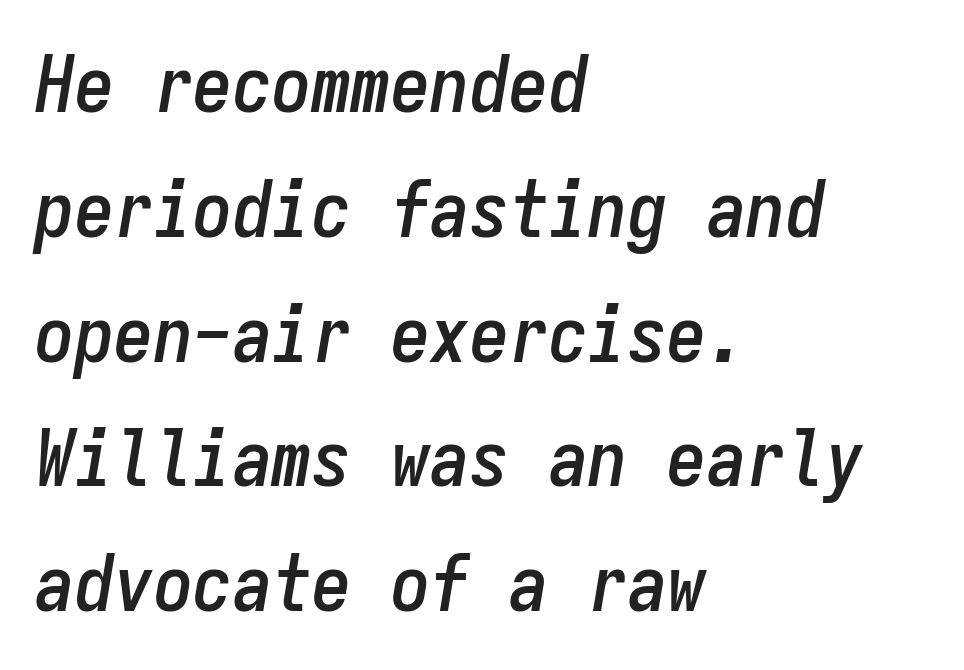
There is no visible air inserted between adjacent glyphs. Every character here occupies the same horizontal width, giving the sample a typewriter-like rhythm. Notice how the stems are inclined rather than vertical — that's the hallmark of italics. Leading matches the norm, producing a regular column. A student would call this left alignment; a typographer would say flush left, rag right.
